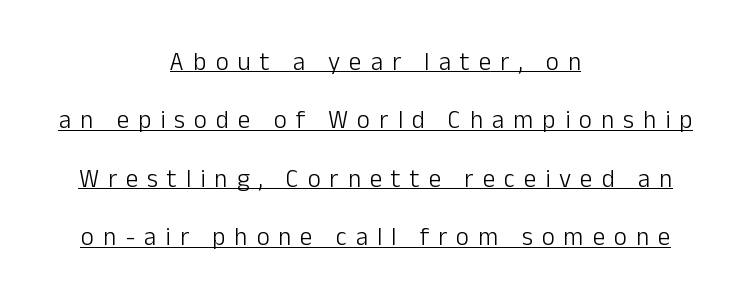
The image shows 25 px text type, upright; set centered, loose line spacing (2.34x), unusually wide letter spacing (+0.36 em), underlined.
